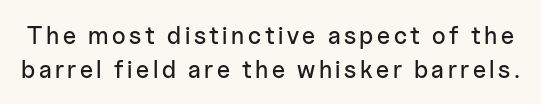
The image shows 24 px text type, upright; set normal line spacing (1.4x), not underlined.
